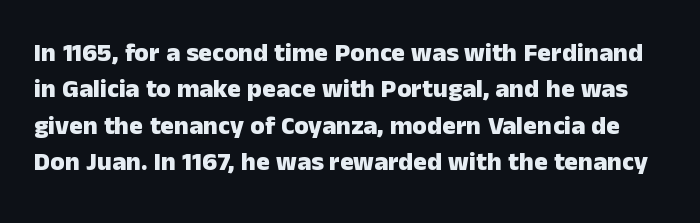
The image shows 26 px bold type, upright; set normal line spacing (1.4x), normal letter spacing, not underlined.
